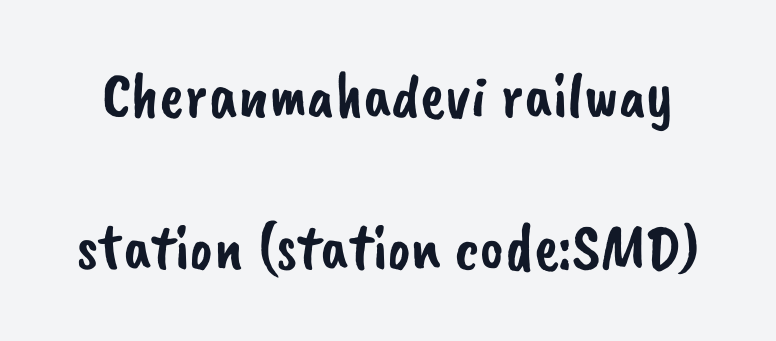
{"serif": "no", "width": "normal", "stroke_contrast": "low", "x_height": "small", "monospaced": "no", "underline": "no", "line_spacing": "loose", "line_spacing_ratio": 2.31, "letter_spacing": "normal", "letter_spacing_em": 0.0, "glyph_px": 66}
